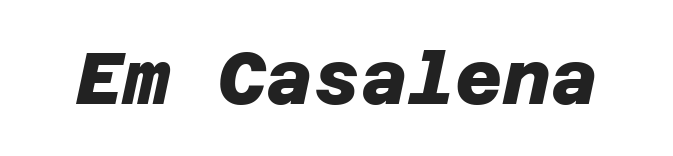
The image shows 73 px heavy sans-serif type; set normal letter spacing, not underlined; low stroke contrast and a large x-height.
